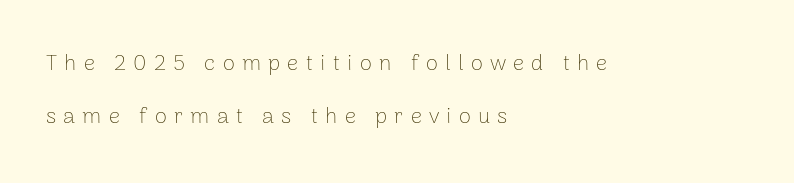
Q: Is the text bold? A: No.
Q: Is the text italic (slanted)? A: No, it is upright.
Q: Is the text underlined? A: No.
Q: How is the paragraph aligned? A: Left-aligned.
Q: Is the spacing between letters normal or unusually wide? A: Unusually wide.
Q: Is the spacing between lines tight, normal or loose? A: Loose.
